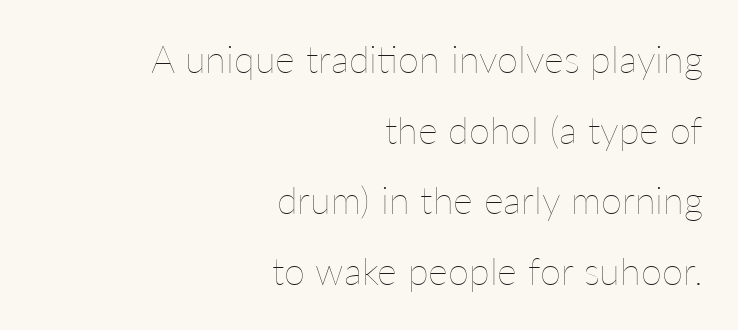
Q: Is the text bold? A: No.
Q: Is the text italic (slanted)? A: No, it is upright.
Q: Is the text underlined? A: No.
Q: How is the paragraph aligned? A: Right-aligned.
Q: Is the spacing between letters normal or unusually wide? A: Normal.
Q: Width (condensed, normal, or wide)? A: Normal.
Q: Stroke contrast? A: Low.
Q: x-height? A: Medium.
Q: Monospaced? A: No.
